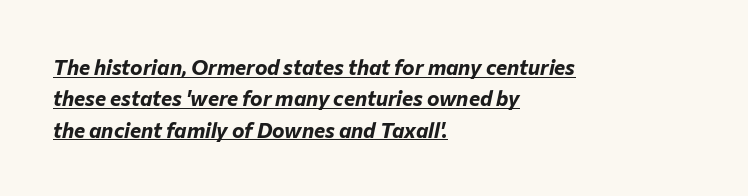
The image shows 21 px bold type, italic (leaning right); set left-aligned, normal line spacing (1.49x), normal letter spacing, underlined.
